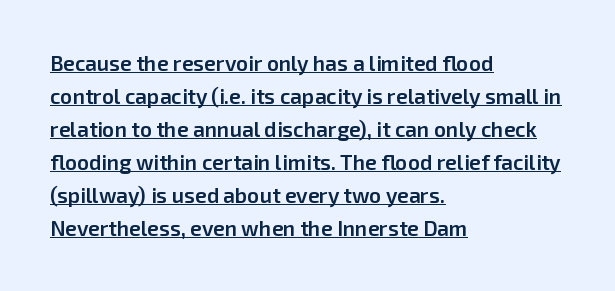
The image shows 21 px text type, upright; set left-aligned, normal line spacing (1.57x), normal letter spacing, underlined.
